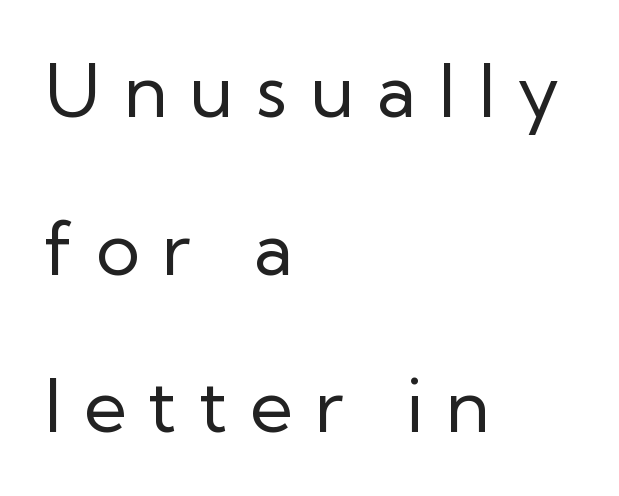
Q: Is the text bold? A: No.
Q: Is the text italic (slanted)? A: No, it is upright.
Q: Is the typeface a serif or a sans-serif typeface? A: Sans-serif.
Q: Is the text underlined? A: No.
Q: How is the paragraph aligned? A: Left-aligned.
Q: Is the spacing between letters normal or unusually wide? A: Unusually wide.
Q: Is the spacing between lines tight, normal or loose? A: Loose.
Q: Width (condensed, normal, or wide)? A: Normal.
Q: Stroke contrast? A: Low.
Q: x-height? A: Medium.
Q: Monospaced? A: No.
